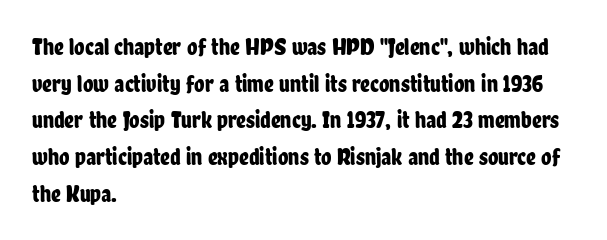
Q: Is the text italic (slanted)? A: No, it is upright.
Q: Is the text underlined? A: No.
Q: How is the paragraph aligned? A: Left-aligned.
Q: Is the spacing between letters normal or unusually wide? A: Normal.
Q: Is the spacing between lines tight, normal or loose? A: Normal.
